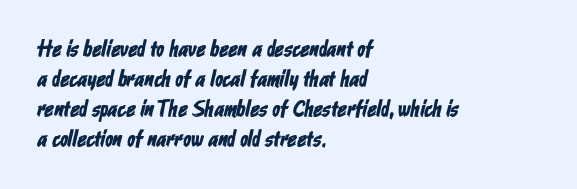
The image shows 23 px text type; set left-aligned, normal line spacing (1.3x), normal letter spacing, not underlined.
